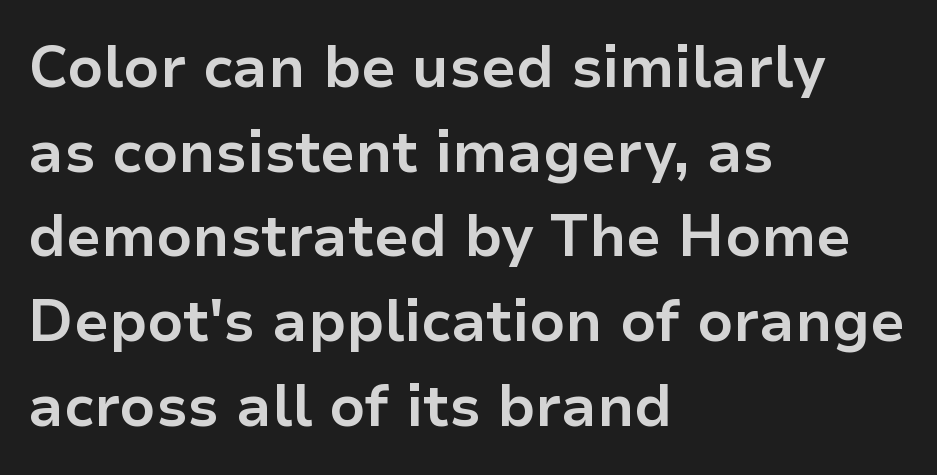
The image shows 58 px bold sans-serif type, upright; set left-aligned, normal line spacing (1.46x), normal letter spacing, not underlined; low stroke contrast and a medium x-height.
